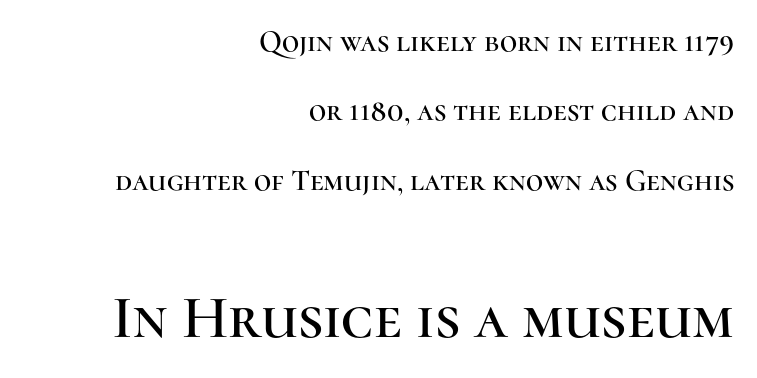
{"serif": "yes", "italic": "no", "width": "normal", "stroke_contrast": "high", "x_height": "medium", "monospaced": "no", "underline": "no", "align": "right", "line_spacing": "loose", "line_spacing_ratio": 2.31, "letter_spacing": "normal", "letter_spacing_em": 0.0, "larger_block": "second", "size_ratio": 2.03, "glyph_px": 61}
